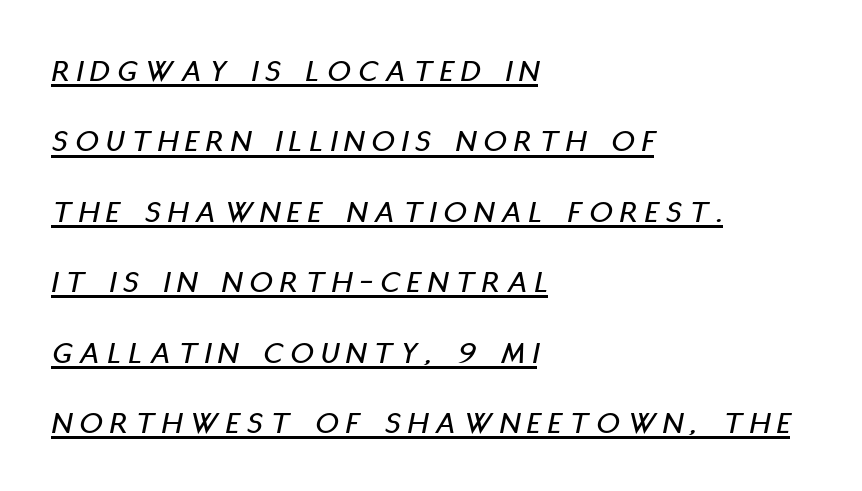
{"italic": "yes", "lean": "right", "slant_degrees": 11, "width": "condensed", "stroke_contrast": "low", "x_height": "large", "monospaced": "no", "underline": "yes", "align": "left", "line_spacing": "loose", "line_spacing_ratio": 2.2, "letter_spacing": "wide", "letter_spacing_em": 0.25, "glyph_px": 32}
